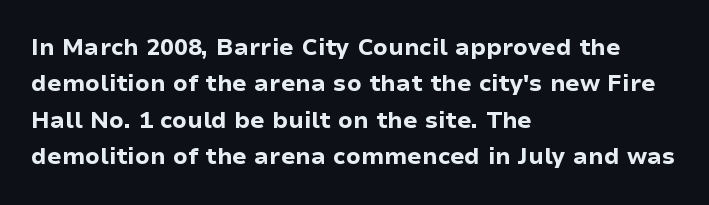
{"italic": "no", "bold": "yes", "underline": "no", "align": "left", "line_spacing": "normal", "line_spacing_ratio": 1.58, "letter_spacing": "normal", "letter_spacing_em": 0.0, "glyph_px": 23}
